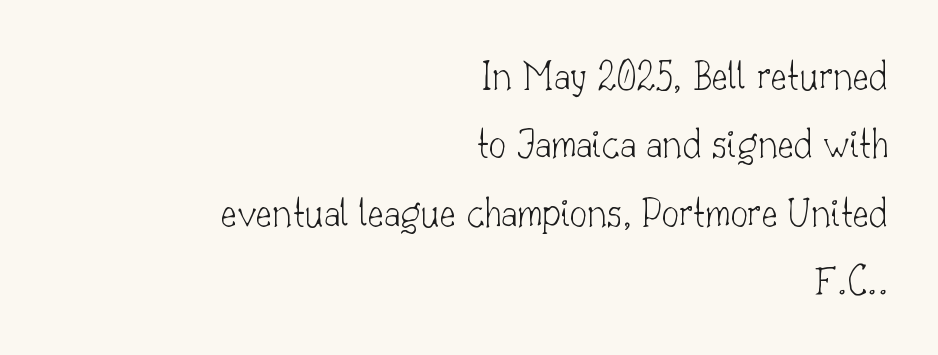
Q: Is the text bold? A: No.
Q: Is the text italic (slanted)? A: No, it is upright.
Q: Is the typeface a serif or a sans-serif typeface? A: Serif.
Q: Is the text underlined? A: No.
Q: How is the paragraph aligned? A: Right-aligned.
Q: Is the spacing between letters normal or unusually wide? A: Normal.
Q: Is the spacing between lines tight, normal or loose? A: Normal.
Q: Width (condensed, normal, or wide)? A: Normal.
Q: Stroke contrast? A: Low.
Q: x-height? A: Small.
Q: Monospaced? A: No.
